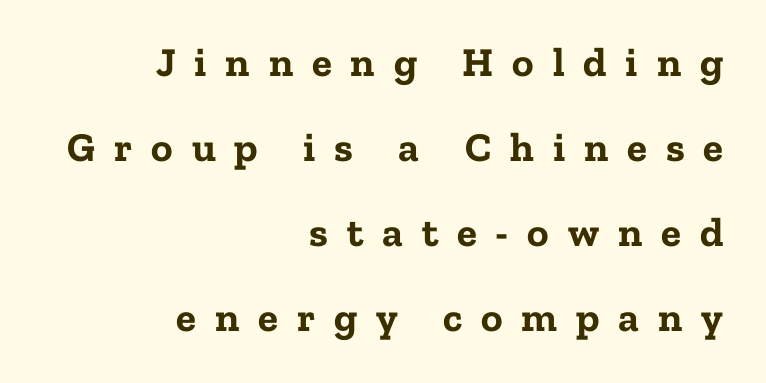
The image shows 41 px bold serif type, upright; set right-aligned, loose line spacing (2.07x), unusually wide letter spacing (+0.46 em), not underlined; low stroke contrast and a medium x-height.
